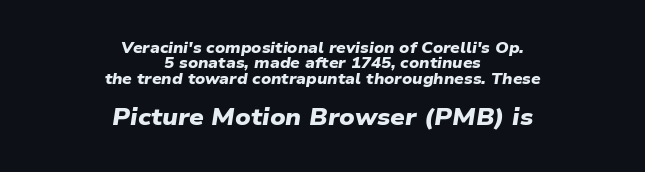
{"bold": "yes", "underline": "no", "align": "center", "line_spacing": "tight", "line_spacing_ratio": 1.02, "letter_spacing": "normal", "letter_spacing_em": 0.0, "larger_block": "second", "size_ratio": 1.53, "glyph_px": 23}
